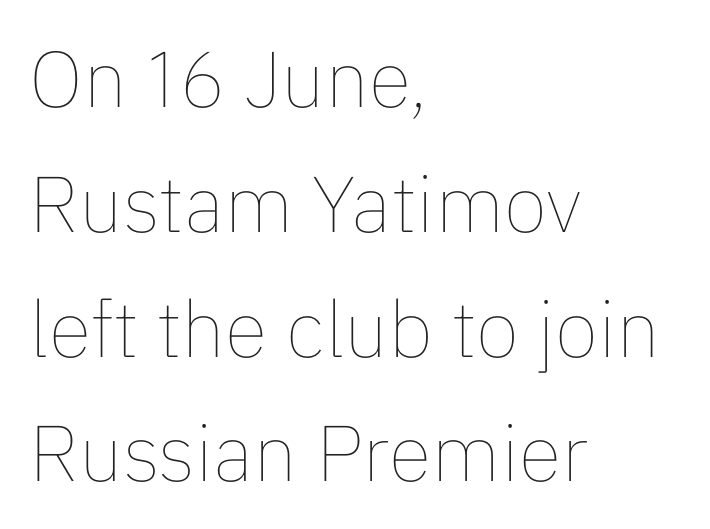
{"italic": "no", "bold": "no", "weight": "thin", "width": "normal", "stroke_contrast": "low", "x_height": "medium", "monospaced": "no", "underline": "no", "align": "left", "line_spacing": "normal", "line_spacing_ratio": 1.58, "letter_spacing": "normal", "letter_spacing_em": 0.0, "glyph_px": 79}
